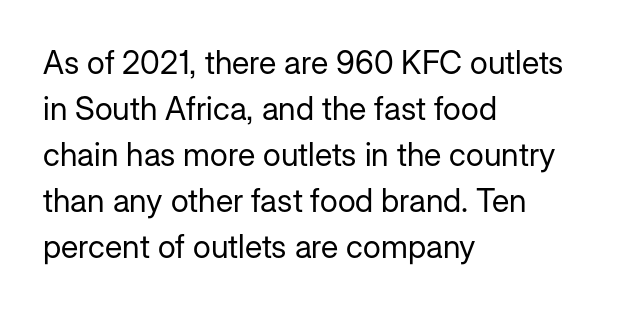
Q: Is the text bold? A: No.
Q: Is the text italic (slanted)? A: No, it is upright.
Q: Is the typeface a serif or a sans-serif typeface? A: Sans-serif.
Q: Is the text underlined? A: No.
Q: How is the paragraph aligned? A: Left-aligned.
Q: Is the spacing between letters normal or unusually wide? A: Normal.
Q: Is the spacing between lines tight, normal or loose? A: Normal.
Q: Width (condensed, normal, or wide)? A: Normal.
Q: Stroke contrast? A: Low.
Q: x-height? A: Medium.
Q: Monospaced? A: No.
